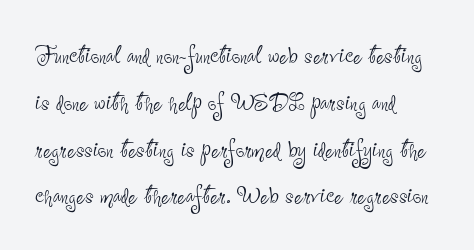
Q: Is the text bold? A: No.
Q: Is the text italic (slanted)? A: Yes.
Q: Is the typeface a serif or a sans-serif typeface? A: Sans-serif.
Q: Is the text underlined? A: No.
Q: How is the paragraph aligned? A: Left-aligned.
Q: Is the spacing between letters normal or unusually wide? A: Normal.
Q: Is the spacing between lines tight, normal or loose? A: Normal.
Q: Width (condensed, normal, or wide)? A: Condensed.
Q: Stroke contrast? A: Low.
Q: x-height? A: Small.
Q: Monospaced? A: No.
